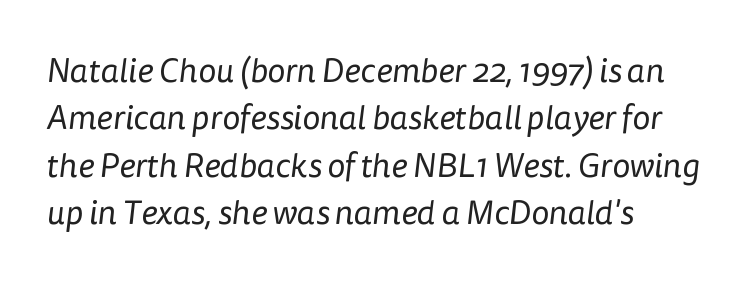
The image shows 34 px regular-weight sans-serif type; set left-aligned, normal line spacing (1.39x), normal letter spacing, not underlined; low stroke contrast and a medium x-height.
